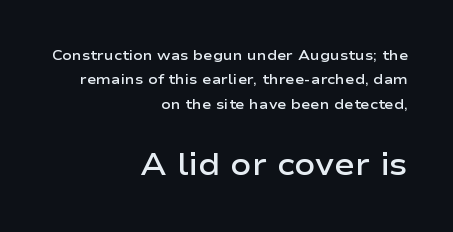
Q: Is the text bold? A: Semi-bold.
Q: Is the text italic (slanted)? A: No, it is upright.
Q: Is the typeface a serif or a sans-serif typeface? A: Sans-serif.
Q: Is the text underlined? A: No.
Q: How is the paragraph aligned? A: Right-aligned.
Q: Is the spacing between letters normal or unusually wide? A: Normal.
Q: Which block of text is set in a larger size, the first (top) or the second (bottom)? A: The second (bottom) one.
Q: Width (condensed, normal, or wide)? A: Wide.
Q: Stroke contrast? A: Low.
Q: x-height? A: Medium.
Q: Monospaced? A: No.
